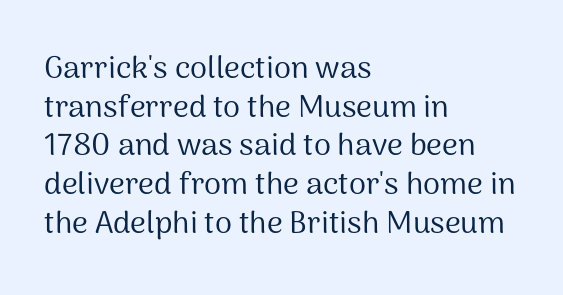
These lines are set flush left with a ragged right edge. No extra ink here — the face is not bold. Nobody drew a line under any word here. Leading matches the norm, producing a regular column.
